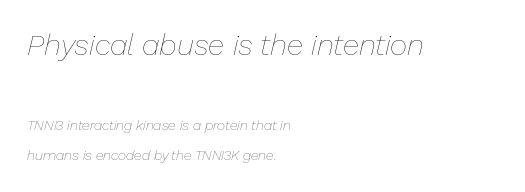
Do the characters align in a grid? No, the font is proportional. Two sizes are in play, and the larger belongs to the first block. The passage shown has conventional tracking throughout. The leading is generous, giving the passage an open texture. Quick note: italic.
